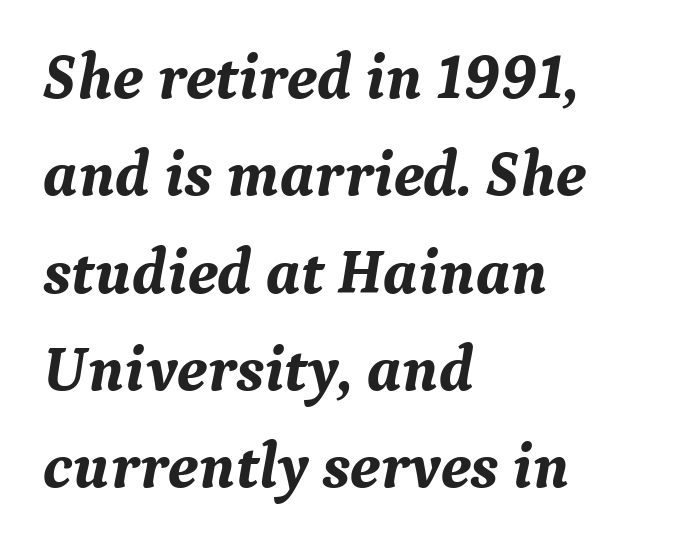
{"serif": "yes", "italic": "yes", "lean": "right", "slant_degrees": 9, "bold": "yes", "weight": "bold", "width": "normal", "stroke_contrast": "medium", "x_height": "medium", "monospaced": "no", "underline": "no", "align": "left", "line_spacing": "normal", "line_spacing_ratio": 1.52, "letter_spacing": "normal", "letter_spacing_em": 0.0, "glyph_px": 64}
